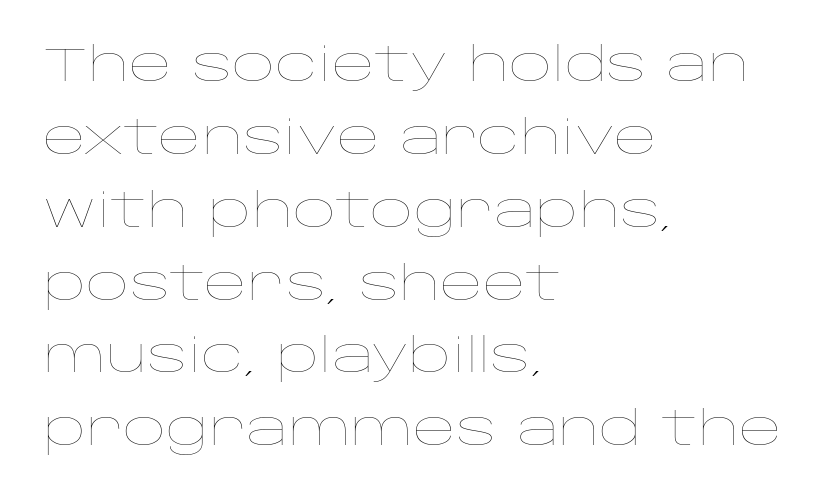
Q: Is the text bold? A: No.
Q: Is the text italic (slanted)? A: No, it is upright.
Q: Is the text underlined? A: No.
Q: How is the paragraph aligned? A: Left-aligned.
Q: Is the spacing between letters normal or unusually wide? A: Normal.
Q: Is the spacing between lines tight, normal or loose? A: Normal.
Q: Width (condensed, normal, or wide)? A: Wide.
Q: Stroke contrast? A: Low.
Q: x-height? A: Large.
Q: Monospaced? A: No.
